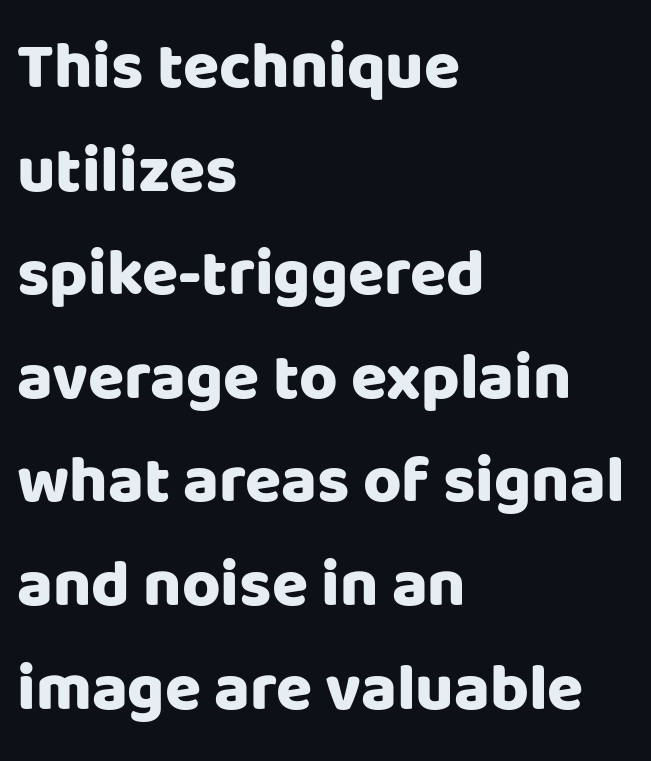
{"serif": "no", "italic": "no", "bold": "yes", "weight": "heavy", "width": "normal", "stroke_contrast": "low", "x_height": "large", "monospaced": "no", "underline": "no", "align": "left", "line_spacing": "normal", "line_spacing_ratio": 1.57, "letter_spacing": "normal", "letter_spacing_em": 0.0, "glyph_px": 66}
